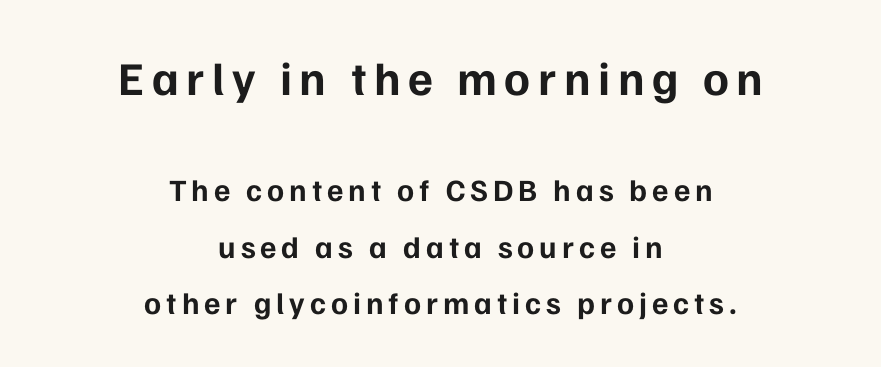
The image shows 47 px bold sans-serif type, upright; set centered, line spacing 1.82x, not underlined; the first (top) block is 1.52x larger; low stroke contrast and a medium x-height.
